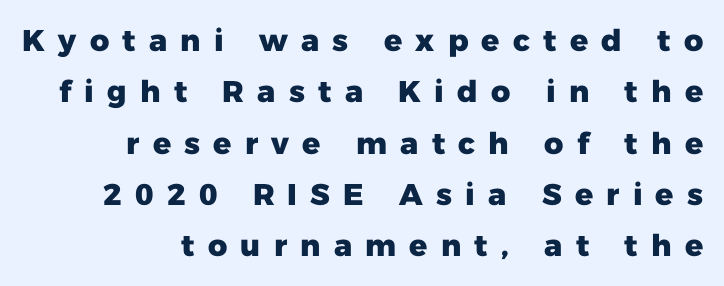
{"serif": "no", "italic": "no", "bold": "yes", "weight": "heavy", "width": "normal", "stroke_contrast": "low", "x_height": "medium", "monospaced": "no", "underline": "no", "align": "right", "line_spacing_ratio": 1.71, "letter_spacing": "wide", "letter_spacing_em": 0.44, "glyph_px": 30}
